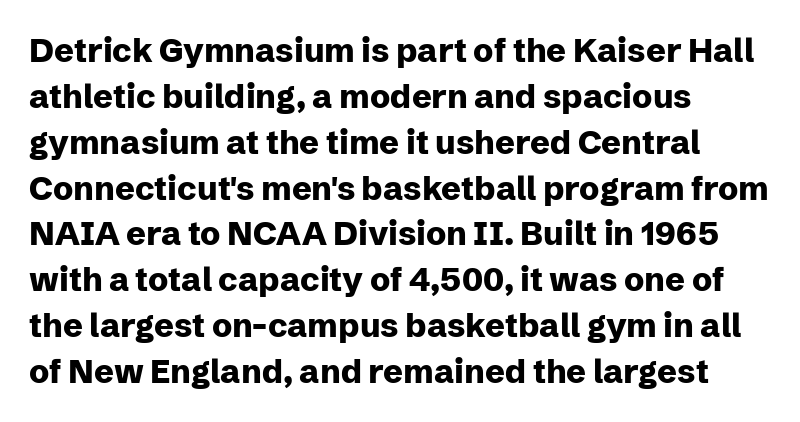
The space beneath each line is pristine and unruled. You can tell it's not italic because the verticals are truly vertical. Do the characters align in a grid? No, the font is proportional. Letterform terminals end flat and unadorned throughout the passage. Heavy, bold letterforms.
